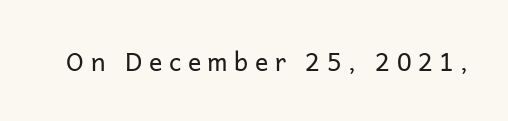
The image shows 25 px text type, upright; set unusually wide letter spacing (+0.26 em), not underlined.
